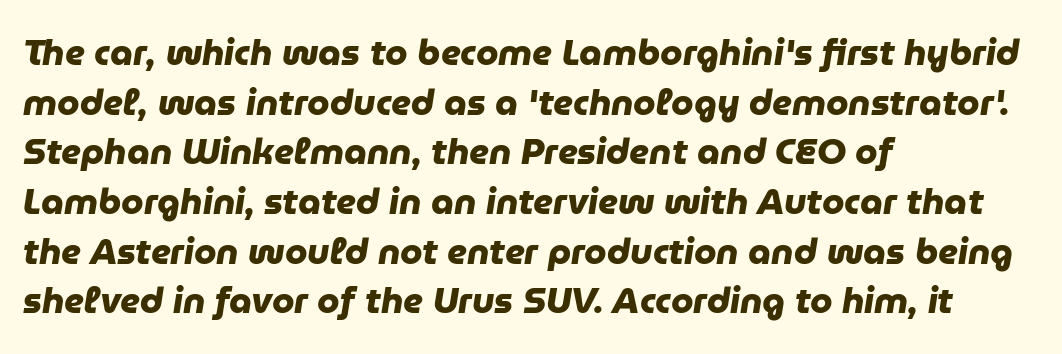
The image shows 36 px heavy sans-serif type; set left-aligned, normal line spacing (1.38x), normal letter spacing, not underlined; low stroke contrast and a medium x-height.
